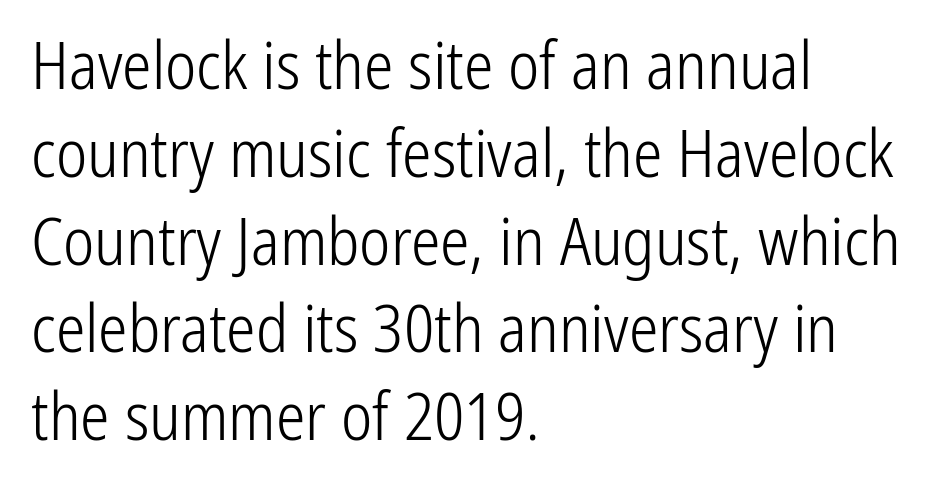
Q: Is the text bold? A: No.
Q: Is the text italic (slanted)? A: No, it is upright.
Q: Is the typeface a serif or a sans-serif typeface? A: Sans-serif.
Q: Is the text underlined? A: No.
Q: How is the paragraph aligned? A: Left-aligned.
Q: Is the spacing between letters normal or unusually wide? A: Normal.
Q: Is the spacing between lines tight, normal or loose? A: Normal.
Q: Width (condensed, normal, or wide)? A: Condensed.
Q: Stroke contrast? A: Low.
Q: x-height? A: Medium.
Q: Monospaced? A: No.
